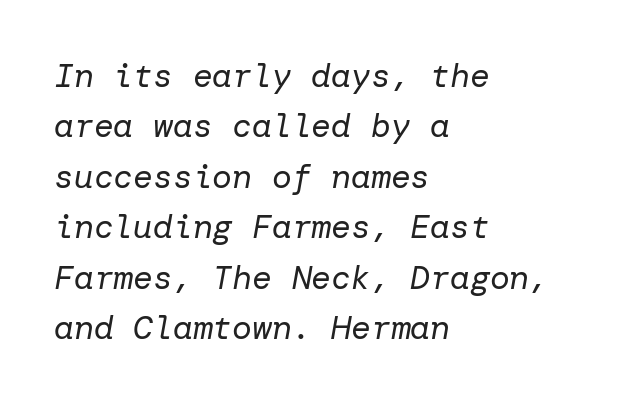
Looking at the ascenders, they clearly lean. Look at the tracking — it's just the regular setting, nothing added. Stroke thickness stays within the range of a standard reading face or lighter. Successive baselines arrive at the customary interval.
